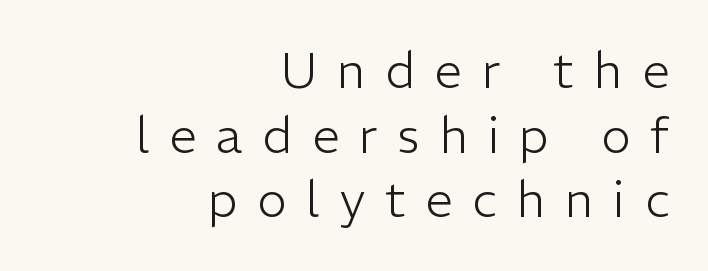
The image shows 49 px light sans-serif type, upright; set right-aligned, normal line spacing (1.32x), unusually wide letter spacing (+0.41 em), not underlined; low stroke contrast and a medium x-height.
